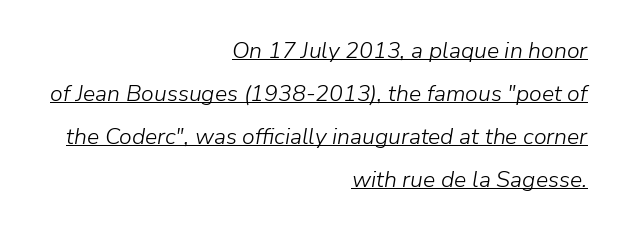
On a weight scale, this lands at 450 or below. Nothing unusual about the tracking: characters are spaced as the font intends. Italic? Definitely — the glyphs are oblique. The setting favours the right margin, as signatures and pull-quotes sometimes do. A rule runs beneath these lines of type.
